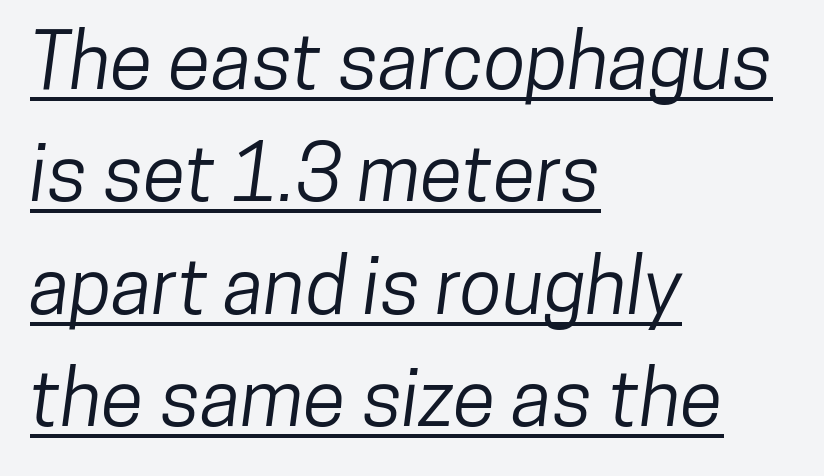
The image shows 78 px condensed sans-serif type; set left-aligned, normal line spacing (1.44x), normal letter spacing, underlined; low stroke contrast and a medium x-height.
